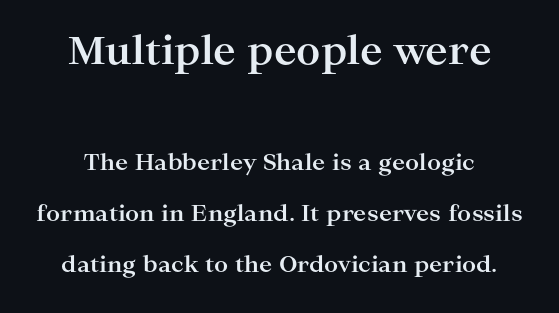
You could call the tracking neutral — neither tight nor loose. Strong, thick strokes mark this as bold type. Style check: upright. Baseline-to-baseline distance is far greater than the letter height. Beneath every word, the page is bare. A serif font was chosen for this passage.
